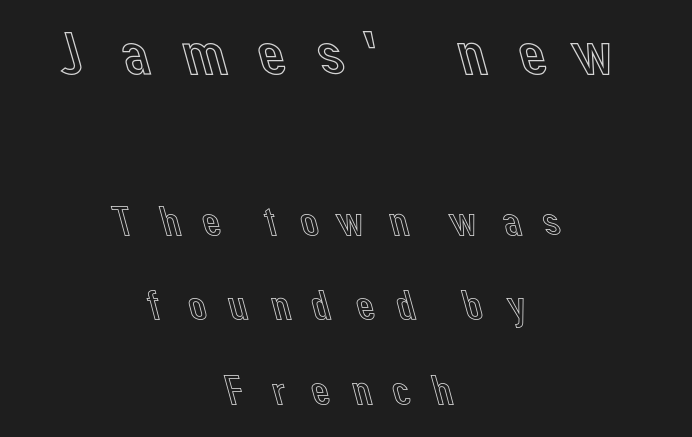
{"width": "normal", "x_height": "medium", "monospaced": "no", "underline": "no", "align": "center", "line_spacing": "loose", "line_spacing_ratio": 2.02, "letter_spacing": "wide", "letter_spacing_em": 0.4, "larger_block": "first", "size_ratio": 1.5, "glyph_px": 63}
